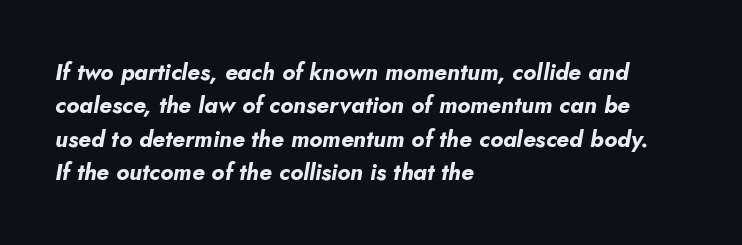
{"italic": "yes", "lean": "right", "slant_degrees": 5, "bold": "yes", "underline": "no", "align": "left", "line_spacing": "normal", "line_spacing_ratio": 1.45, "letter_spacing": "normal", "letter_spacing_em": 0.0, "glyph_px": 23}
